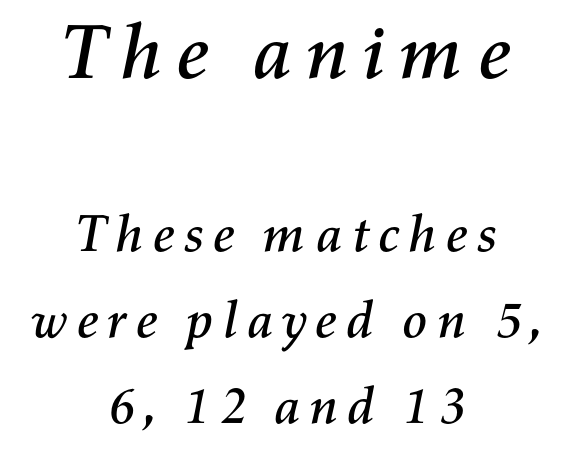
Q: Is the text italic (slanted)? A: Yes, it leans right by about 11 degrees.
Q: Is the text underlined? A: No.
Q: How is the paragraph aligned? A: Centered.
Q: Is the spacing between lines tight, normal or loose? A: Normal.
Q: Which block of text is set in a larger size, the first (top) or the second (bottom)? A: The first (top) one.
Q: Width (condensed, normal, or wide)? A: Normal.
Q: Stroke contrast? A: Medium.
Q: x-height? A: Medium.
Q: Monospaced? A: No.
